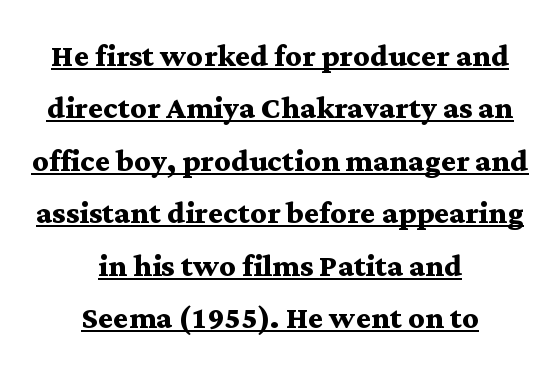
The image shows 40 px semibold, wide serif type, upright; set centered, normal line spacing (1.31x), normal letter spacing, underlined; medium stroke contrast and a medium x-height.
